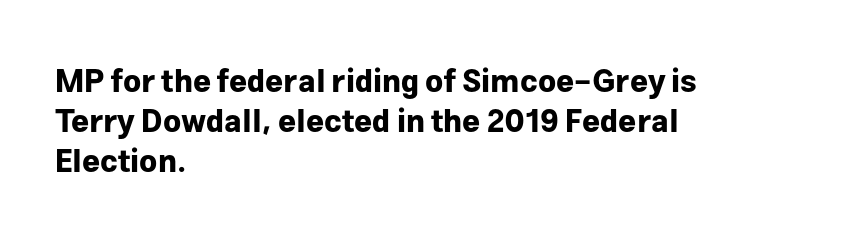
The image shows 31 px bold sans-serif type, upright; set left-aligned, normal line spacing (1.29x), normal letter spacing, not underlined; low stroke contrast and a medium x-height.
